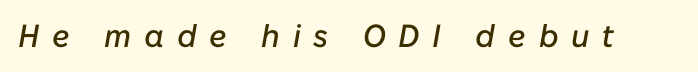
The image shows 32 px text type, italic (leaning right); set unusually wide letter spacing (+0.4 em), not underlined; low stroke contrast and a medium x-height.
